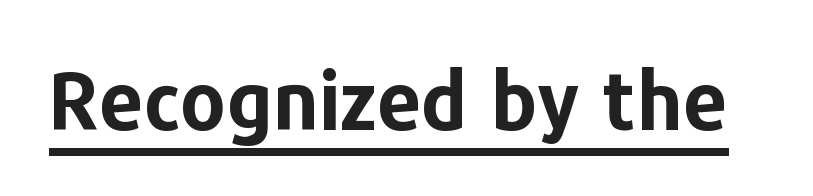
{"serif": "no", "italic": "no", "bold": "yes", "weight": "bold", "width": "normal", "stroke_contrast": "low", "x_height": "medium", "monospaced": "no", "underline": "yes", "letter_spacing": "normal", "letter_spacing_em": 0.0, "glyph_px": 79}
